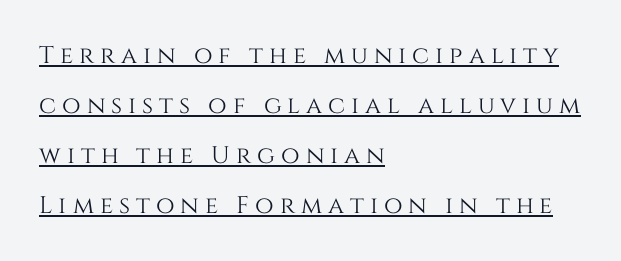
Caption: lettering with a line underneath. One glance says open: line gaps are wider than usual. Characters follow at a spacing far wider than the type designer built in. In CSS terms this would be text-align: left. Style check: upright.
